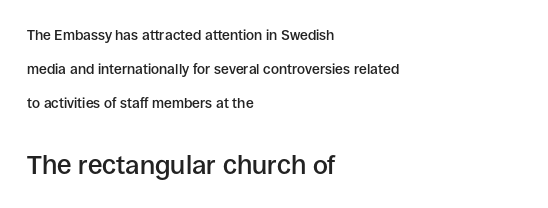
Q: Is the text bold? A: Semi-bold.
Q: Is the text italic (slanted)? A: No, it is upright.
Q: Is the text underlined? A: No.
Q: How is the paragraph aligned? A: Left-aligned.
Q: Is the spacing between letters normal or unusually wide? A: Normal.
Q: Is the spacing between lines tight, normal or loose? A: Loose.
Q: Which block of text is set in a larger size, the first (top) or the second (bottom)? A: The second (bottom) one.
